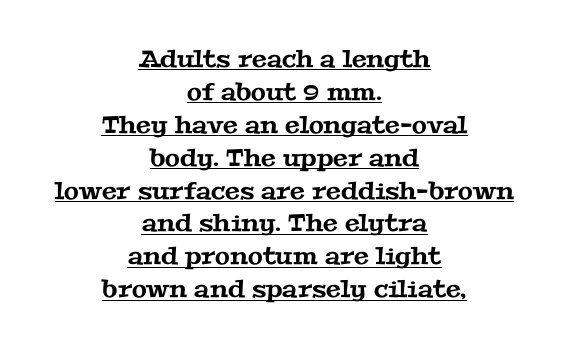
Q: Is the text underlined? A: Yes.
Q: How is the paragraph aligned? A: Centered.
Q: Is the spacing between letters normal or unusually wide? A: Normal.
Q: Is the spacing between lines tight, normal or loose? A: Normal.
